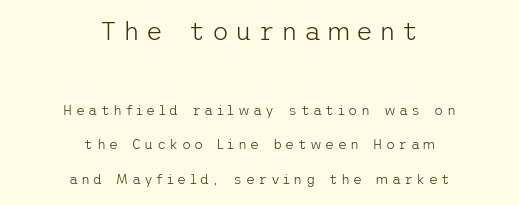
Q: Is the text bold? A: No.
Q: Is the text italic (slanted)? A: No, it is upright.
Q: Is the text underlined? A: No.
Q: How is the paragraph aligned? A: Centered.
Q: Is the spacing between letters normal or unusually wide? A: Unusually wide.
Q: Is the spacing between lines tight, normal or loose? A: Loose.
Q: Which block of text is set in a larger size, the first (top) or the second (bottom)? A: The first (top) one.
